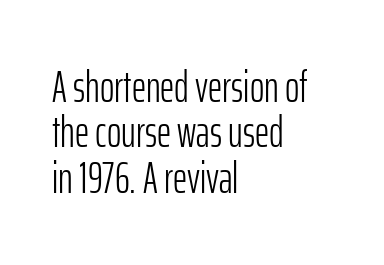
The image shows 44 px light, condensed sans-serif type, upright; set left-aligned, tight line spacing (1.03x), normal letter spacing, not underlined; low stroke contrast and a medium x-height.
